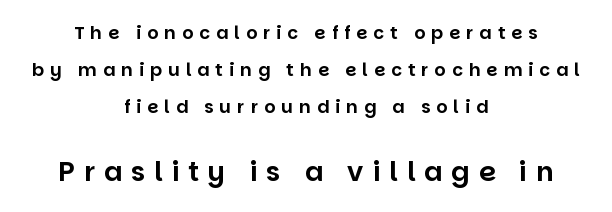
Q: Is the text italic (slanted)? A: No, it is upright.
Q: Is the text underlined? A: No.
Q: How is the paragraph aligned? A: Centered.
Q: Is the spacing between letters normal or unusually wide? A: Unusually wide.
Q: Is the spacing between lines tight, normal or loose? A: Loose.
Q: Which block of text is set in a larger size, the first (top) or the second (bottom)? A: The second (bottom) one.
